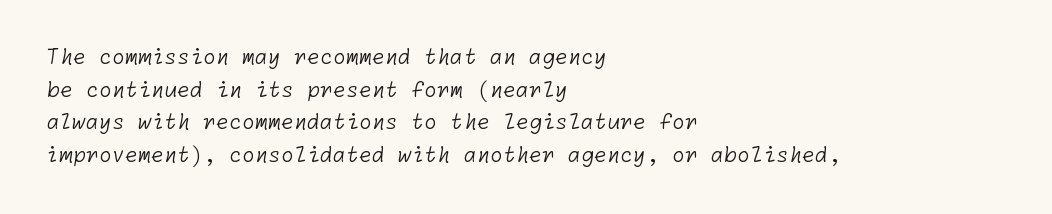
The image shows 21 px text type; set left-aligned, normal line spacing (1.55x), normal letter spacing, not underlined.
